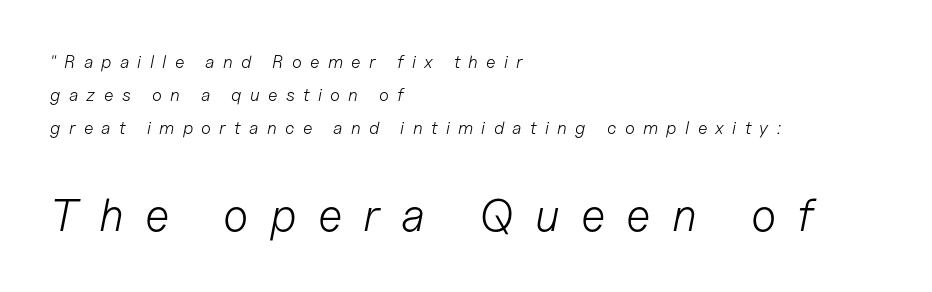
{"italic": "yes", "lean": "right", "slant_degrees": 11, "bold": "no", "weight": "light", "width": "normal", "stroke_contrast": "low", "x_height": "medium", "monospaced": "no", "underline": "no", "align": "left", "line_spacing_ratio": 1.83, "letter_spacing": "wide", "letter_spacing_em": 0.46, "larger_block": "second", "size_ratio": 2.56, "glyph_px": 46}
